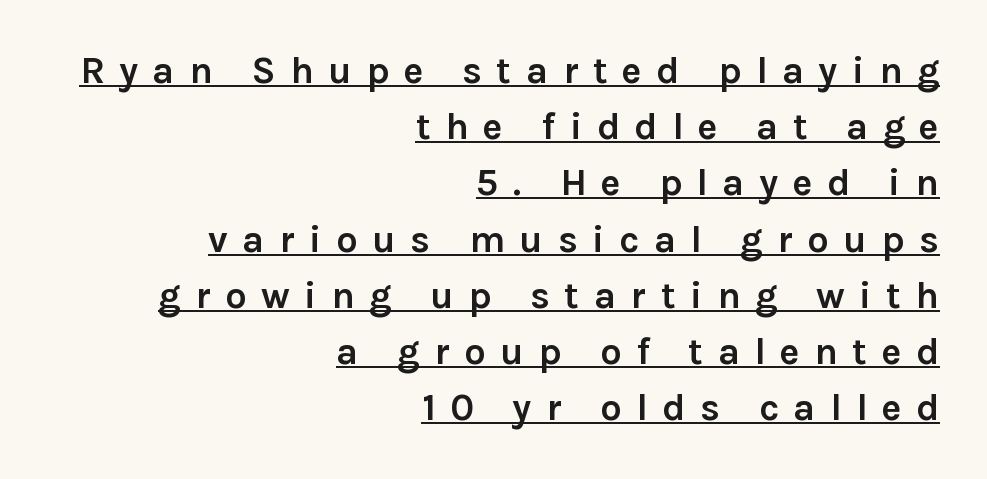
The face used here is proportionally spaced, like ordinary book or web type. Does extra space separate the letters? Yes, quite a lot of it. Quick note: underline on. The typesetter chose a ragged-left arrangement here.
